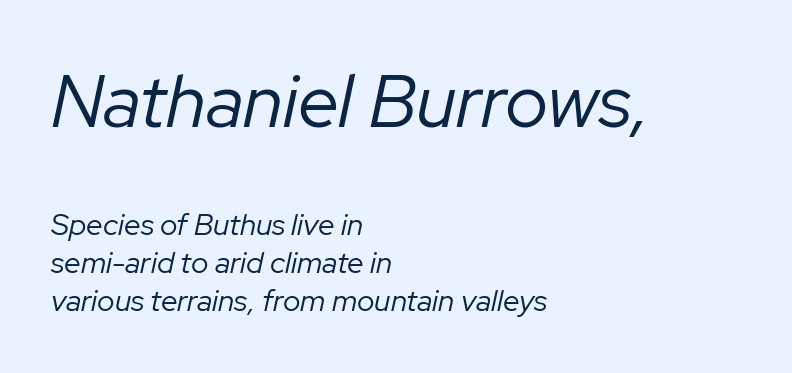
Q: Is the text bold? A: No.
Q: Is the text italic (slanted)? A: Yes, it leans right by about 12 degrees.
Q: Is the text underlined? A: No.
Q: How is the paragraph aligned? A: Left-aligned.
Q: Is the spacing between letters normal or unusually wide? A: Normal.
Q: Is the spacing between lines tight, normal or loose? A: Normal.
Q: Which block of text is set in a larger size, the first (top) or the second (bottom)? A: The first (top) one.
Q: Width (condensed, normal, or wide)? A: Normal.
Q: Stroke contrast? A: Low.
Q: x-height? A: Medium.
Q: Monospaced? A: No.
